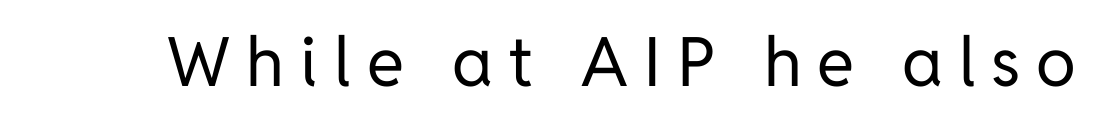
{"serif": "no", "italic": "no", "bold": "no", "weight": "regular", "width": "normal", "stroke_contrast": "low", "x_height": "medium", "monospaced": "no", "underline": "no", "letter_spacing": "wide", "letter_spacing_em": 0.23, "glyph_px": 68}
